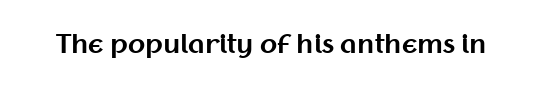
Underlining? Definitely not there. Strong, thick strokes mark this as bold type. This sample uses an upright cut, with every glyph sitting square on the baseline. A typesetter would call this zero additional tracking.
